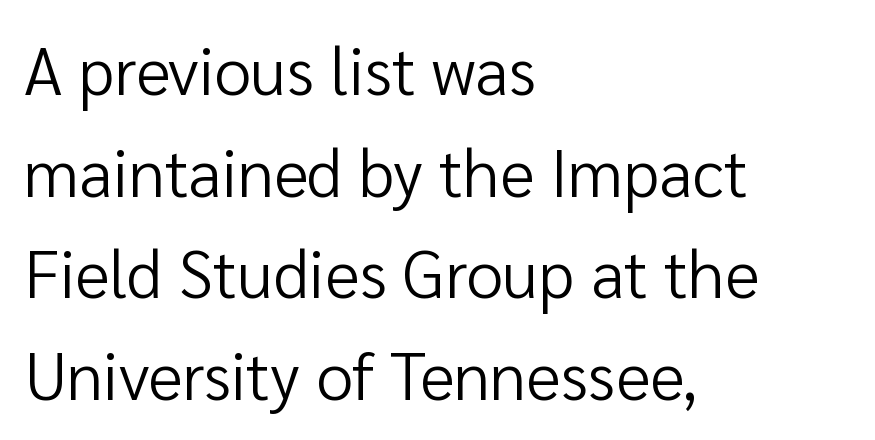
To sum up the face: it is a sans, with no serifs. Reading down the column, the eye jumps a familiar distance to each next line. You could not count columns in this text — the font is proportionally spaced. Summary of weight: not heavy and not bold. Nope, not italic — everything's standing straight.
